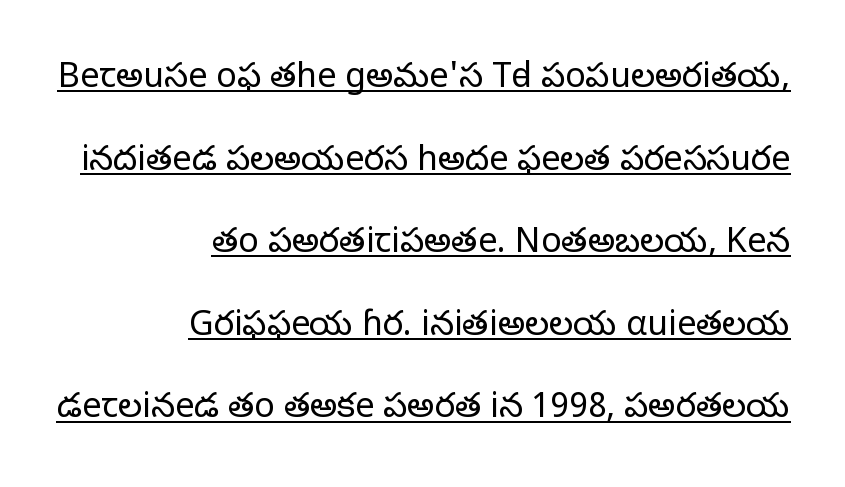
The image shows 34 px regular-weight serif type, upright; set right-aligned, loose line spacing (2.43x), normal letter spacing, underlined; low stroke contrast and a large x-height.
